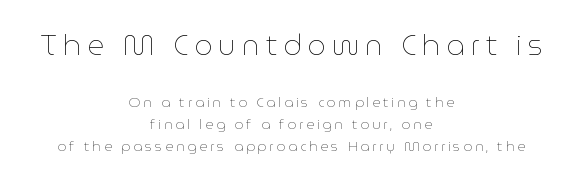
The image shows 29 px thin type, upright; set centered, normal line spacing (1.58x), unusually wide letter spacing (+0.2 em), not underlined; the first (top) block is 2.07x larger; low stroke contrast and a medium x-height.
